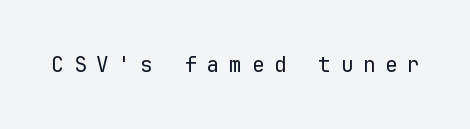
The image shows 21 px text type, upright; set unusually wide letter spacing (+0.46 em), not underlined.
